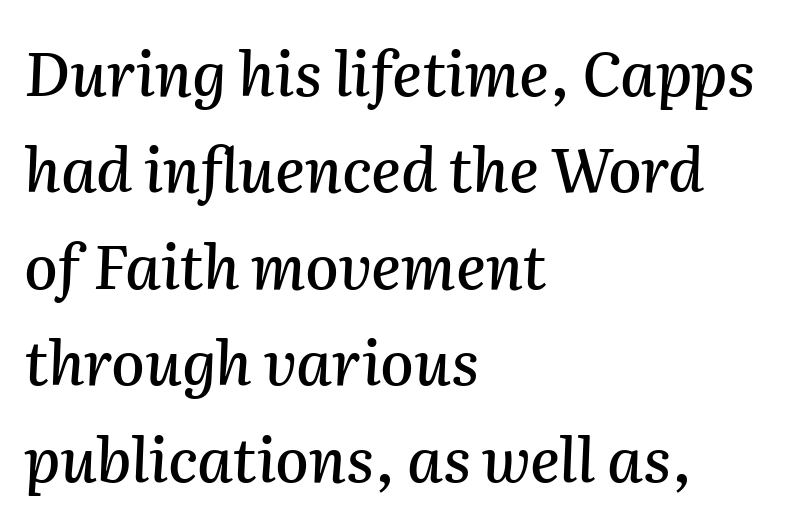
{"italic": "yes", "lean": "right", "slant_degrees": 2, "width": "normal", "stroke_contrast": "medium", "x_height": "medium", "monospaced": "no", "underline": "no", "align": "left", "line_spacing": "normal", "line_spacing_ratio": 1.58, "letter_spacing": "normal", "letter_spacing_em": 0.0, "glyph_px": 61}
